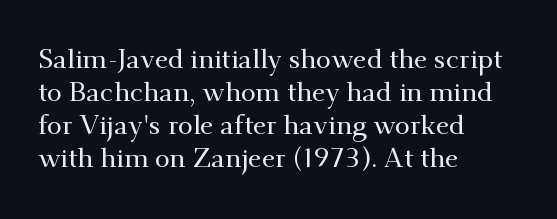
Q: Is the text italic (slanted)? A: No, it is upright.
Q: Is the text underlined? A: No.
Q: How is the paragraph aligned? A: Left-aligned.
Q: Is the spacing between letters normal or unusually wide? A: Normal.
